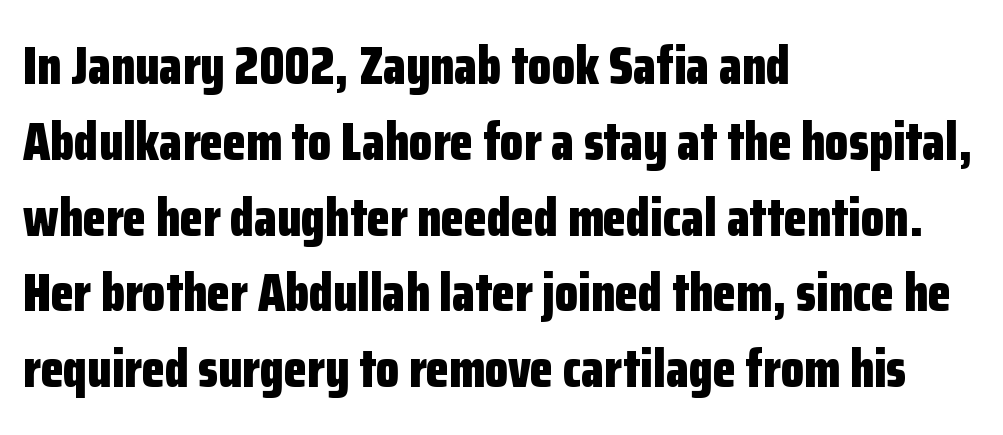
The foot of each line stays bare and open. A classic flush-left, rag-right setting is used for this passage. The font family rendered here belongs to the sans-serif group. How would I describe the line gaps? Plain and ordinary. Heavy-handed strokes throughout: this text is bold.
